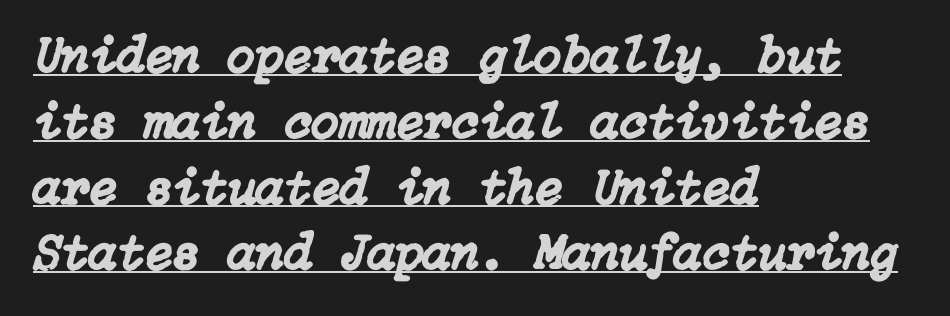
The image shows 51 px text type, italic (leaning right); set left-aligned, normal line spacing (1.29x), normal letter spacing, underlined; low stroke contrast and a medium x-height.
